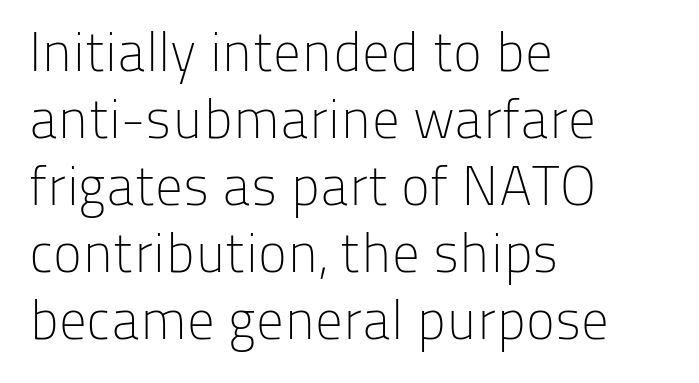
Are there feet on the stems? There aren't — it's a sans. You can tell it's not italic because the verticals are truly vertical. The area under the type is left untouched. These lines keep a tight, regular rhythm from letter to letter.
